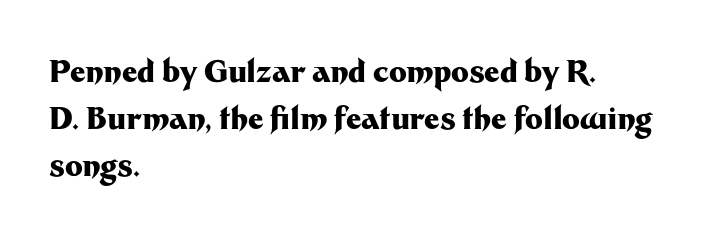
{"serif": "no", "italic": "no", "bold": "yes", "weight": "heavy", "width": "normal", "stroke_contrast": "medium", "x_height": "medium", "monospaced": "no", "underline": "no", "align": "left", "line_spacing": "normal", "line_spacing_ratio": 1.57, "letter_spacing": "normal", "letter_spacing_em": 0.0, "glyph_px": 30}
